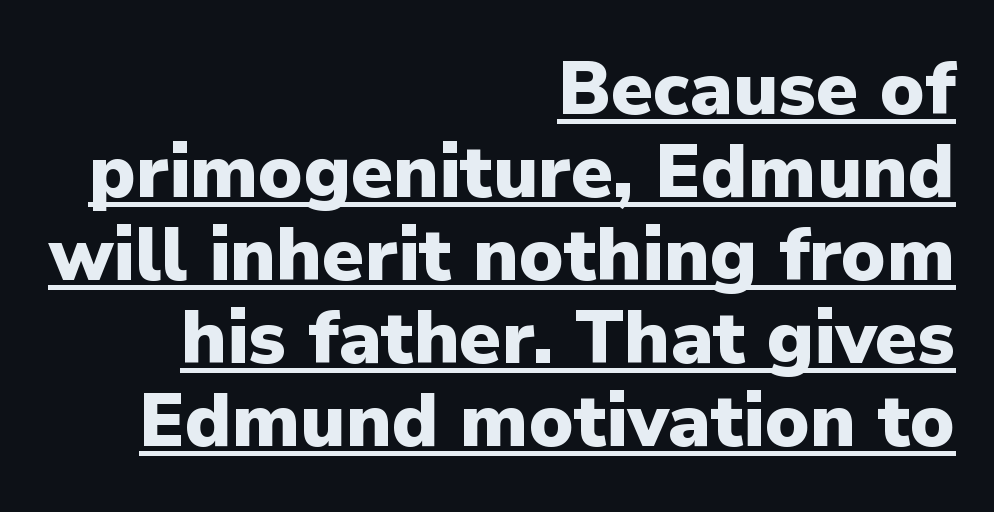
The image shows 74 px heavy sans-serif type, upright; set right-aligned, tight line spacing (1.12x), normal letter spacing, underlined; low stroke contrast and a medium x-height.
